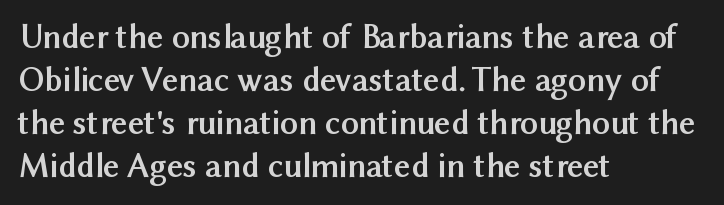
Q: Is the text bold? A: Yes.
Q: Is the text italic (slanted)? A: No, it is upright.
Q: Is the typeface a serif or a sans-serif typeface? A: Sans-serif.
Q: Is the text underlined? A: No.
Q: How is the paragraph aligned? A: Left-aligned.
Q: Is the spacing between letters normal or unusually wide? A: Normal.
Q: Width (condensed, normal, or wide)? A: Normal.
Q: Stroke contrast? A: Medium.
Q: x-height? A: Medium.
Q: Monospaced? A: No.
